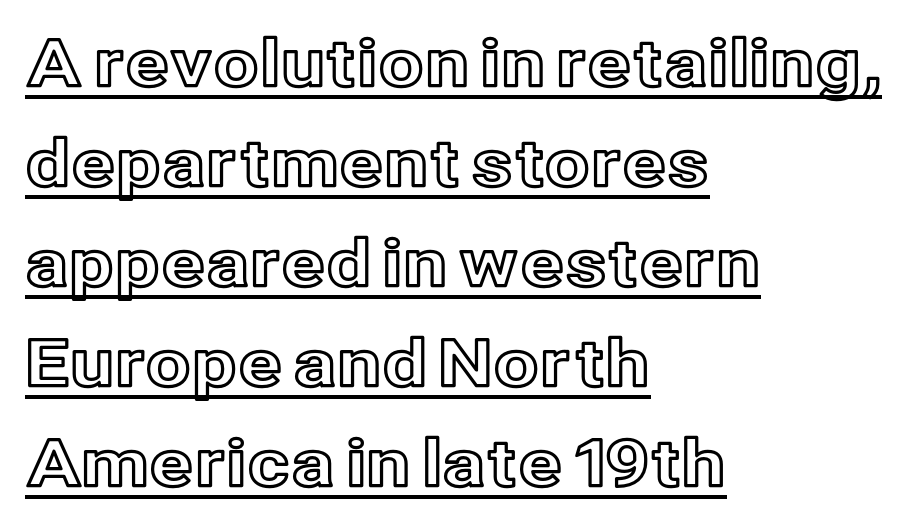
Q: Is the text italic (slanted)? A: No, it is upright.
Q: Is the text underlined? A: Yes.
Q: How is the paragraph aligned? A: Left-aligned.
Q: Is the spacing between letters normal or unusually wide? A: Normal.
Q: Is the spacing between lines tight, normal or loose? A: Normal.
Q: Width (condensed, normal, or wide)? A: Normal.
Q: x-height? A: Medium.
Q: Monospaced? A: No.
